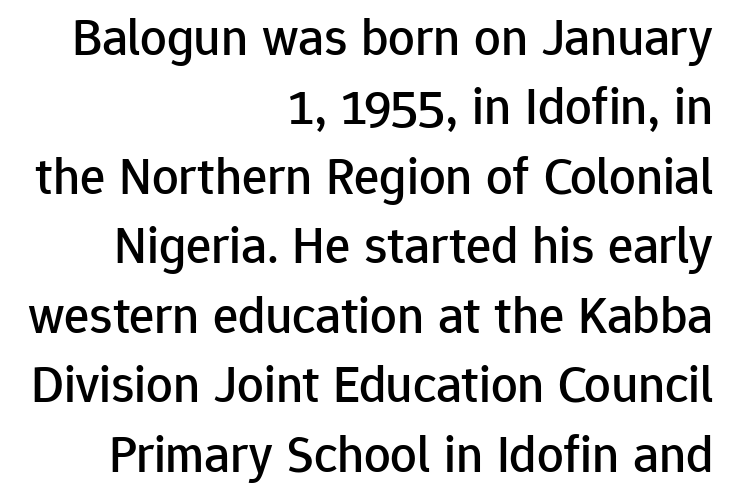
{"serif": "no", "italic": "no", "width": "normal", "stroke_contrast": "low", "x_height": "medium", "monospaced": "no", "underline": "no", "align": "right", "line_spacing": "normal", "line_spacing_ratio": 1.31, "letter_spacing": "normal", "letter_spacing_em": 0.0, "glyph_px": 53}
